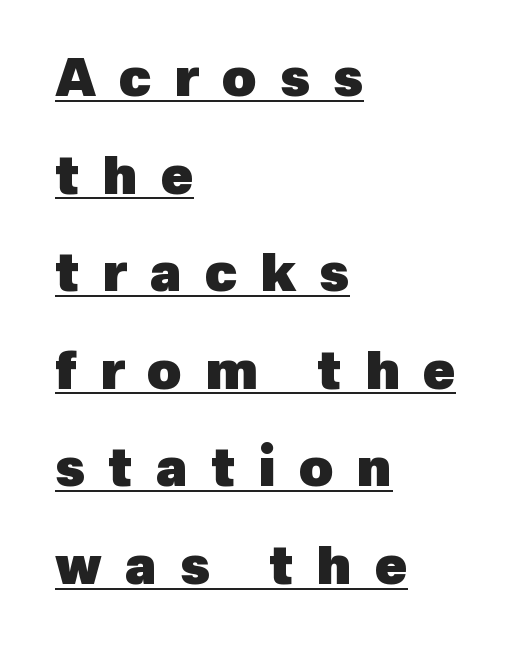
{"serif": "no", "bold": "yes", "weight": "heavy", "width": "normal", "x_height": "medium", "monospaced": "no", "underline": "yes", "align": "left", "line_spacing_ratio": 1.84, "letter_spacing": "wide", "letter_spacing_em": 0.43, "glyph_px": 53}
